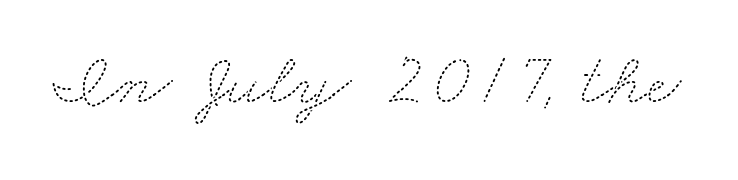
Summary of weight: not heavy and not bold. Tracking here is standard; glyphs follow each other at the usual distance. Each letter keeps its own natural width here, so spacing adapts to shape. Unmarked baselines from the first word to the last.
